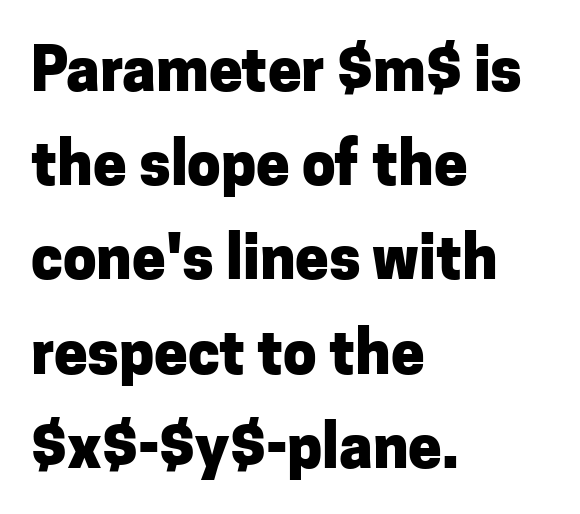
{"serif": "no", "italic": "no", "bold": "yes", "weight": "heavy", "width": "normal", "stroke_contrast": "low", "x_height": "medium", "monospaced": "no", "underline": "no", "align": "left", "line_spacing": "normal", "line_spacing_ratio": 1.57, "letter_spacing": "normal", "letter_spacing_em": 0.0, "glyph_px": 60}
